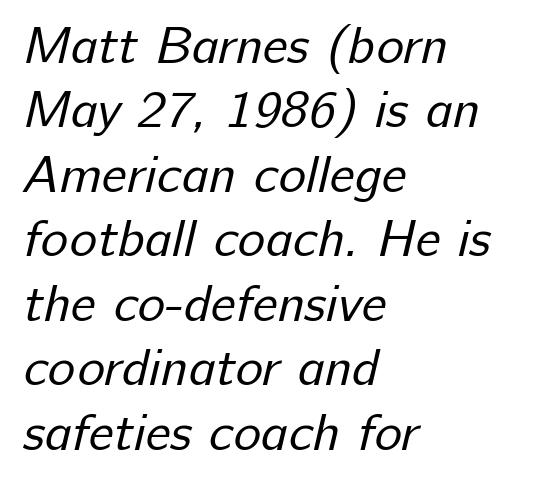
Layout note: lines flush left. Do the characters align in a grid? No, the font is proportional. Stems here are at most as thick as an everyday book face. The type family on display is of the sans-serif kind. Bare-footed words on every line. The type is set solid horizontally, with unmodified tracking.
